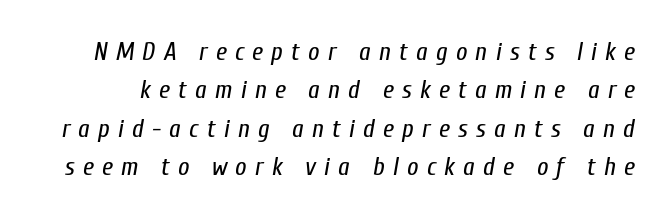
The image shows 25 px text type, italic (leaning right); set normal line spacing (1.54x), unusually wide letter spacing (+0.33 em), not underlined.
